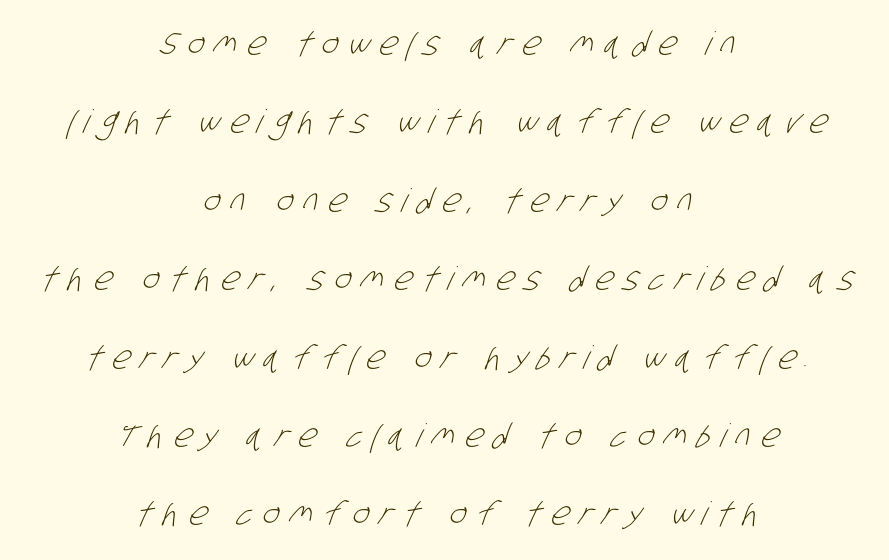
The image shows 32 px light, condensed sans-serif type; set centered, loose line spacing (2.45x), unusually wide letter spacing (+0.32 em), not underlined; low stroke contrast and a large x-height.
